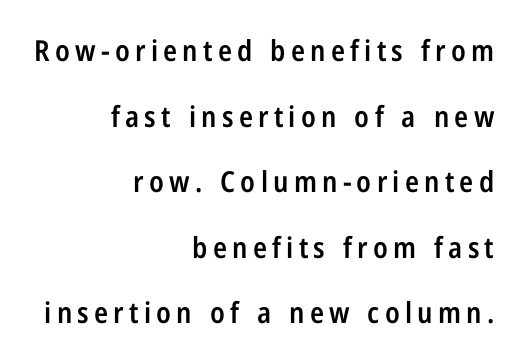
Q: Is the text bold? A: Semi-bold.
Q: Is the text italic (slanted)? A: No, it is upright.
Q: Is the typeface a serif or a sans-serif typeface? A: Sans-serif.
Q: Is the text underlined? A: No.
Q: How is the paragraph aligned? A: Right-aligned.
Q: Is the spacing between lines tight, normal or loose? A: Loose.
Q: Width (condensed, normal, or wide)? A: Condensed.
Q: Stroke contrast? A: Low.
Q: x-height? A: Medium.
Q: Monospaced? A: No.
